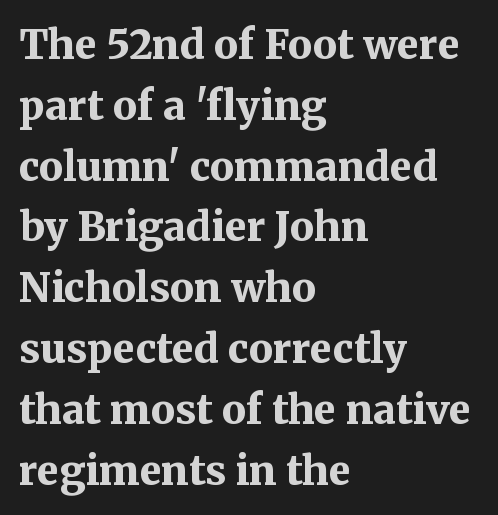
Does the weight exceed regular? Yes, all the way to bold. Here the designer chose a conventional face with non-uniform glyph widths. The foot of each line stays bare and open. Students, note that the glyphs here touch the page at normal intervals. The letters stand upright; this is a roman face.
